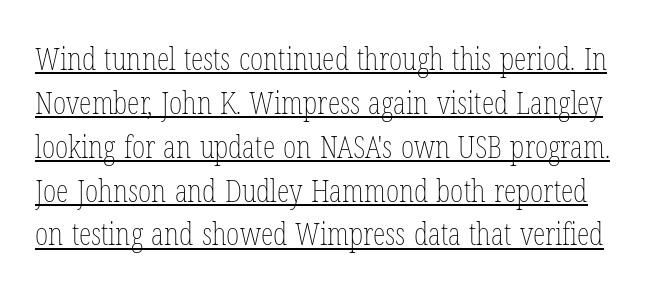
{"italic": "no", "bold": "no", "weight": "thin", "width": "condensed", "stroke_contrast": "low", "x_height": "medium", "monospaced": "no", "underline": "yes", "line_spacing": "normal", "line_spacing_ratio": 1.37, "letter_spacing": "normal", "letter_spacing_em": 0.0, "glyph_px": 32}
